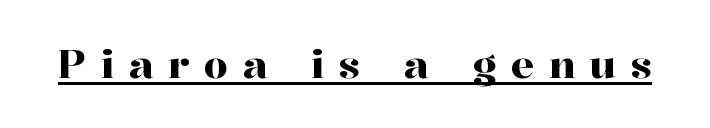
The image shows 38 px serif type, upright; set unusually wide letter spacing (+0.39 em), underlined; high stroke contrast and a medium x-height.
